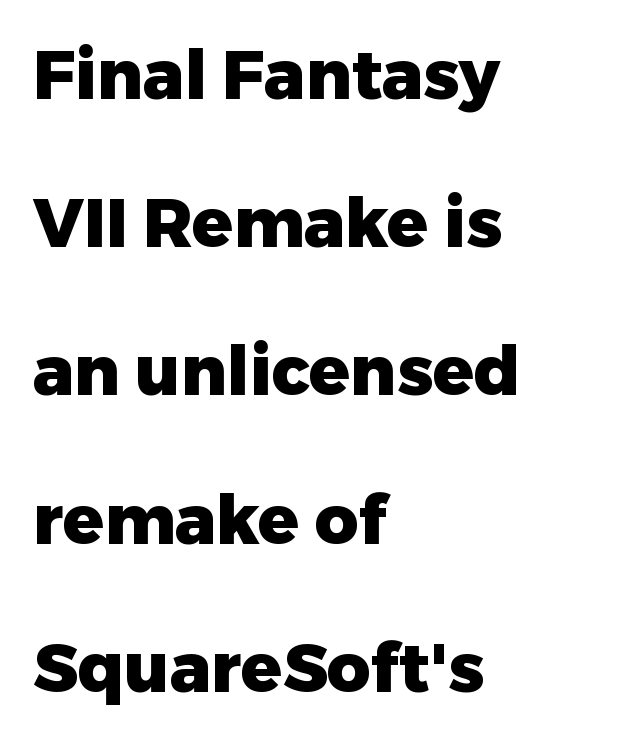
The image shows 68 px heavy sans-serif type, upright; set left-aligned, loose line spacing (2.18x), normal letter spacing, not underlined; low stroke contrast and a medium x-height.
